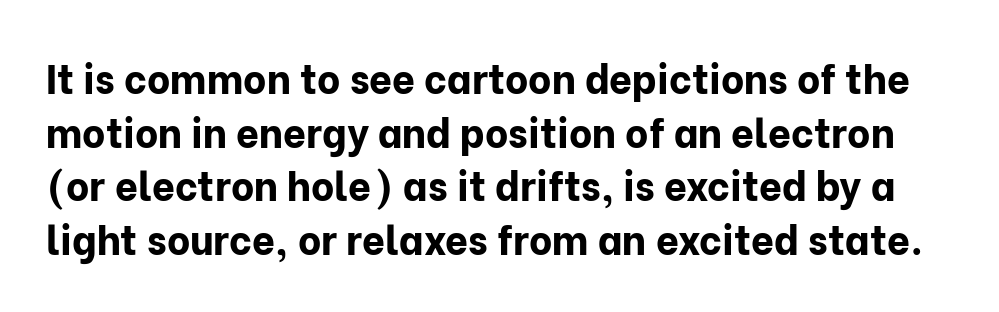
The image shows 40 px bold sans-serif type, upright; set normal line spacing (1.34x), normal letter spacing, not underlined; low stroke contrast and a medium x-height.
